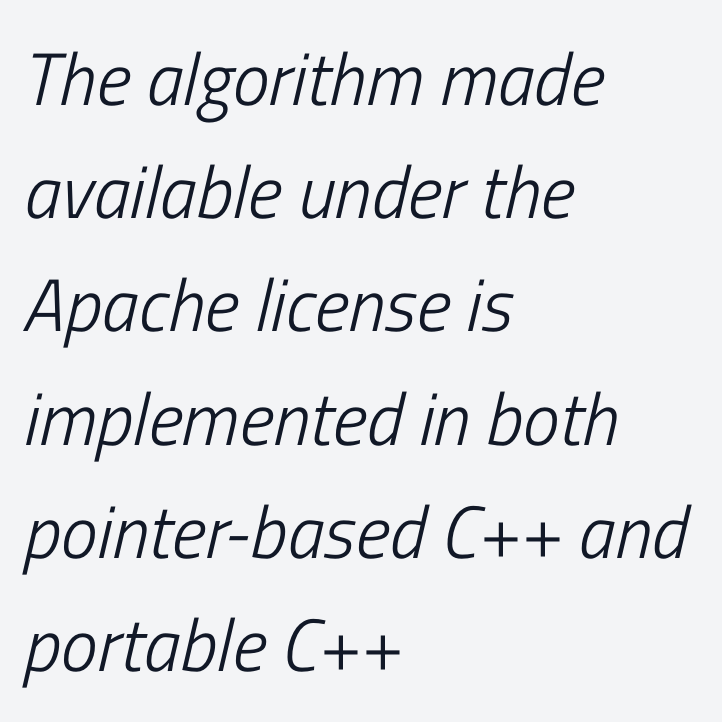
The image shows 74 px light, condensed type, italic (leaning right); set left-aligned, normal line spacing (1.53x), normal letter spacing, not underlined; low stroke contrast and a medium x-height.
